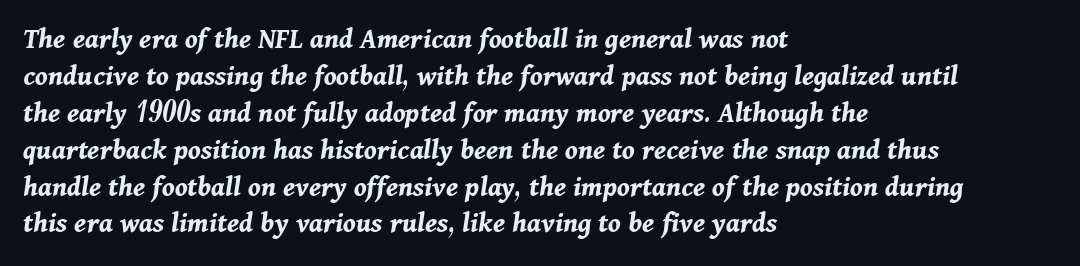
Q: Is the text bold? A: Yes.
Q: Is the text italic (slanted)? A: Yes, it leans right by about 11 degrees.
Q: Is the text underlined? A: No.
Q: How is the paragraph aligned? A: Left-aligned.
Q: Is the spacing between letters normal or unusually wide? A: Normal.
Q: Width (condensed, normal, or wide)? A: Normal.
Q: Stroke contrast? A: Medium.
Q: x-height? A: Medium.
Q: Monospaced? A: No.
